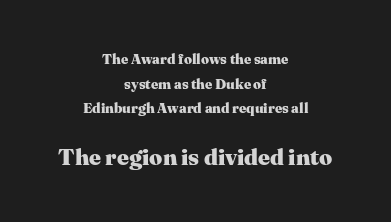
The image shows 23 px bold type, upright; set centered, line spacing 1.76x, normal letter spacing, not underlined; the second (bottom) block is 1.64x larger.
